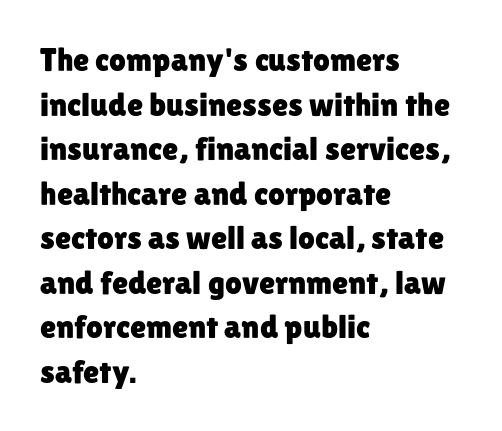
Q: Is the text italic (slanted)? A: No, it is upright.
Q: Is the typeface a serif or a sans-serif typeface? A: Sans-serif.
Q: Is the text underlined? A: No.
Q: How is the paragraph aligned? A: Left-aligned.
Q: Is the spacing between letters normal or unusually wide? A: Normal.
Q: Is the spacing between lines tight, normal or loose? A: Normal.
Q: Width (condensed, normal, or wide)? A: Normal.
Q: Stroke contrast? A: Low.
Q: x-height? A: Medium.
Q: Monospaced? A: No.
